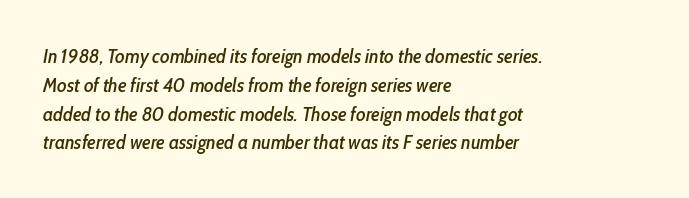
Bare-footed words on every line. Left-aligned paragraph, ragged on the right. No extra tracking has been applied to these lines. Would a proofreader flag this as italicized? Yes.
